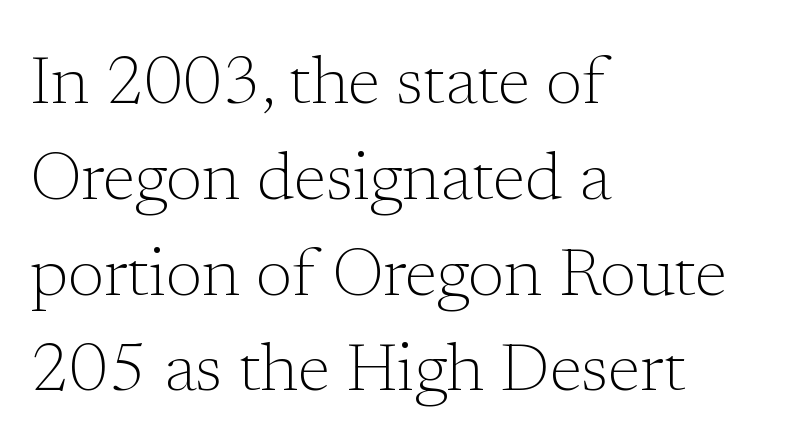
Q: Is the text bold? A: No.
Q: Is the text italic (slanted)? A: No, it is upright.
Q: Is the typeface a serif or a sans-serif typeface? A: Serif.
Q: Is the text underlined? A: No.
Q: How is the paragraph aligned? A: Left-aligned.
Q: Is the spacing between letters normal or unusually wide? A: Normal.
Q: Is the spacing between lines tight, normal or loose? A: Normal.
Q: Width (condensed, normal, or wide)? A: Normal.
Q: Stroke contrast? A: Low.
Q: x-height? A: Medium.
Q: Monospaced? A: No.
